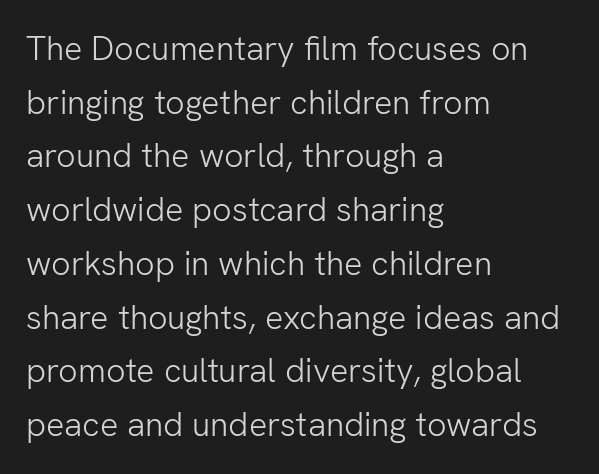
{"serif": "no", "italic": "no", "bold": "no", "weight": "light", "width": "normal", "stroke_contrast": "low", "x_height": "medium", "monospaced": "no", "underline": "no", "align": "left", "line_spacing": "normal", "line_spacing_ratio": 1.58, "letter_spacing": "normal", "letter_spacing_em": 0.0, "glyph_px": 34}
